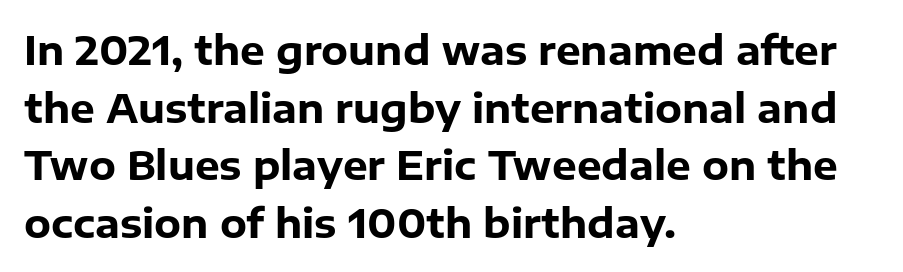
This sample keeps an unexceptional amount of space between lines. These lines stack with their left ends in a neat column. The characters display no serif detailing; their extremities are plain. The rendering uses natural spacing where letterforms have individual widths. In terms of weight, the rendering is a true, heavy bold.
